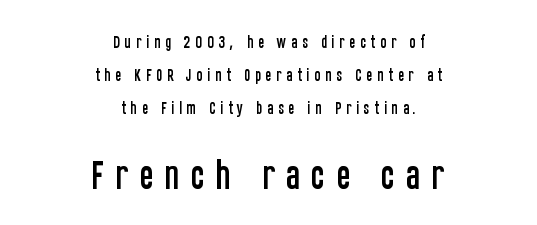
Q: Is the text italic (slanted)? A: No, it is upright.
Q: Is the typeface a serif or a sans-serif typeface? A: Sans-serif.
Q: Is the text underlined? A: No.
Q: How is the paragraph aligned? A: Centered.
Q: Is the spacing between letters normal or unusually wide? A: Unusually wide.
Q: Is the spacing between lines tight, normal or loose? A: Loose.
Q: Which block of text is set in a larger size, the first (top) or the second (bottom)? A: The second (bottom) one.
Q: Width (condensed, normal, or wide)? A: Condensed.
Q: Stroke contrast? A: Low.
Q: x-height? A: Large.
Q: Monospaced? A: No.
